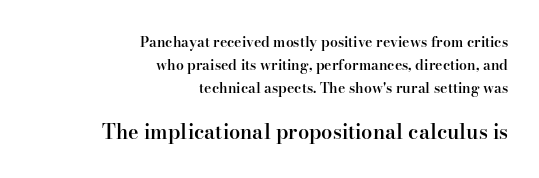
Q: Is the text bold? A: Semi-bold.
Q: Is the text italic (slanted)? A: No, it is upright.
Q: Is the text underlined? A: No.
Q: How is the paragraph aligned? A: Right-aligned.
Q: Is the spacing between letters normal or unusually wide? A: Normal.
Q: Is the spacing between lines tight, normal or loose? A: Normal.
Q: Which block of text is set in a larger size, the first (top) or the second (bottom)? A: The second (bottom) one.
